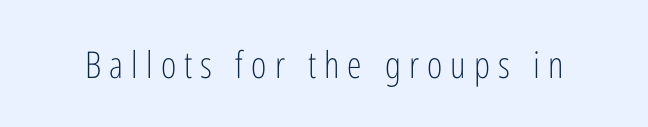
{"serif": "no", "italic": "no", "bold": "no", "weight": "light", "width": "condensed", "stroke_contrast": "low", "x_height": "medium", "monospaced": "no", "underline": "no", "letter_spacing": "wide", "letter_spacing_em": 0.22, "glyph_px": 37}
